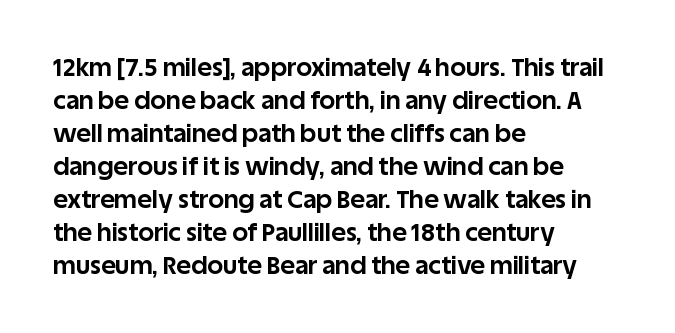
A full-strength bold gives these letters their thick strokes. The gaps between neighbouring characters are ordinary and unremarkable. The lines sit at an ordinary, default distance from one another. Descender tails drop into unmarked territory.
